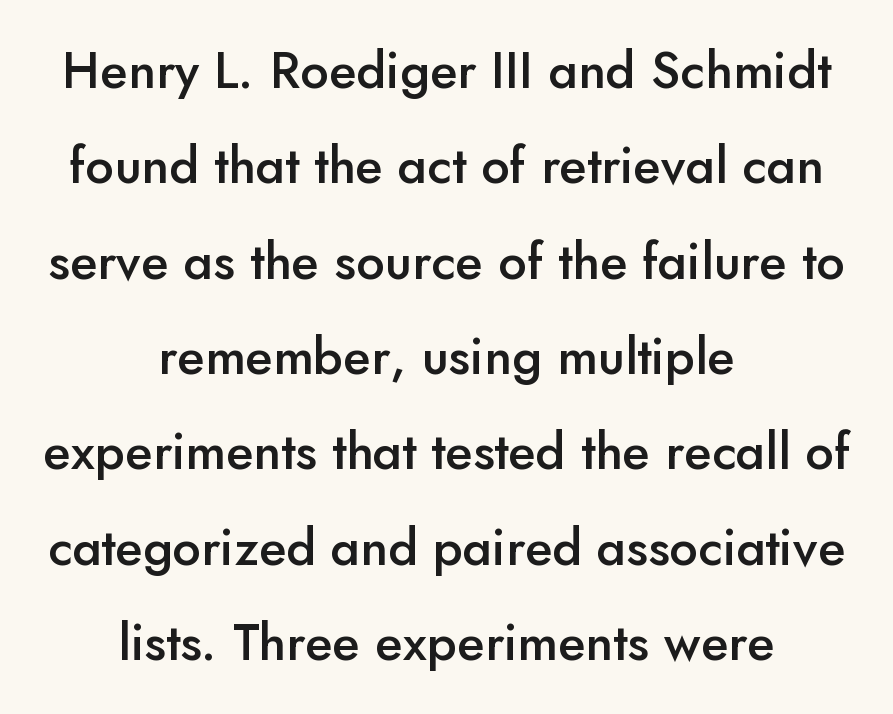
{"serif": "no", "italic": "no", "bold": "semi", "weight": "semibold", "width": "normal", "stroke_contrast": "low", "x_height": "small", "monospaced": "no", "underline": "no", "align": "center", "line_spacing_ratio": 1.87, "letter_spacing": "normal", "letter_spacing_em": 0.0, "glyph_px": 51}
